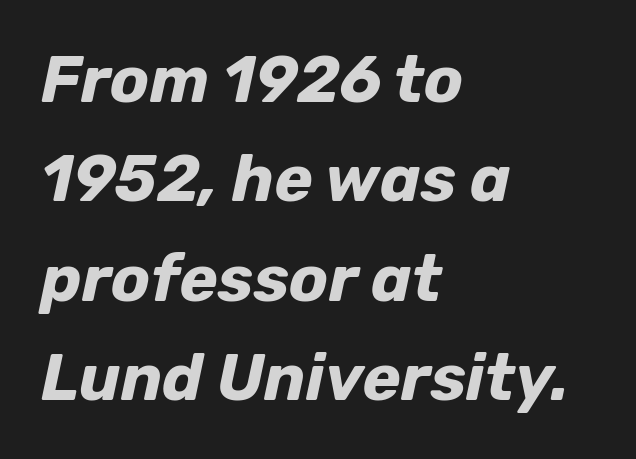
{"italic": "yes", "lean": "right", "slant_degrees": 12, "bold": "yes", "weight": "bold", "width": "normal", "stroke_contrast": "low", "x_height": "medium", "monospaced": "no", "underline": "no", "align": "left", "line_spacing": "normal", "line_spacing_ratio": 1.53, "letter_spacing": "normal", "letter_spacing_em": 0.0, "glyph_px": 65}
